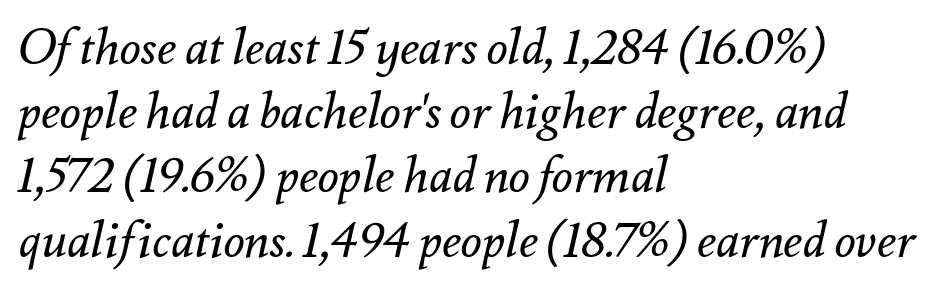
{"italic": "yes", "lean": "right", "slant_degrees": 12, "bold": "no", "weight": "regular", "width": "normal", "stroke_contrast": "medium", "x_height": "small", "monospaced": "no", "underline": "no", "align": "left", "line_spacing": "normal", "line_spacing_ratio": 1.31, "letter_spacing": "normal", "letter_spacing_em": 0.0, "glyph_px": 49}
